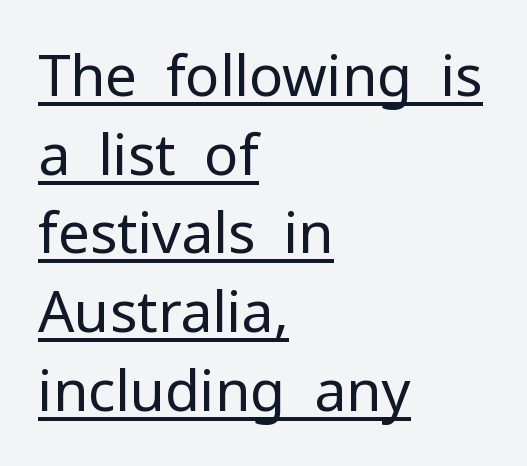
Q: Is the text bold? A: No.
Q: Is the text italic (slanted)? A: No, it is upright.
Q: Is the typeface a serif or a sans-serif typeface? A: Sans-serif.
Q: Is the text underlined? A: Yes.
Q: How is the paragraph aligned? A: Left-aligned.
Q: Is the spacing between letters normal or unusually wide? A: Normal.
Q: Is the spacing between lines tight, normal or loose? A: Normal.
Q: Width (condensed, normal, or wide)? A: Normal.
Q: Stroke contrast? A: Low.
Q: x-height? A: Medium.
Q: Monospaced? A: No.
